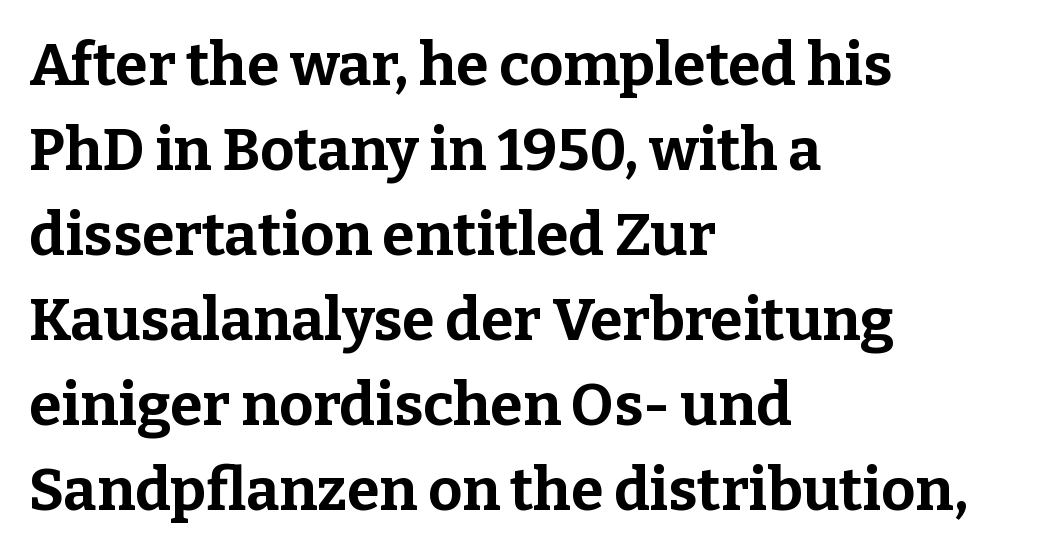
Q: Is the text bold? A: Yes.
Q: Is the text italic (slanted)? A: No, it is upright.
Q: Is the typeface a serif or a sans-serif typeface? A: Serif.
Q: Is the text underlined? A: No.
Q: How is the paragraph aligned? A: Left-aligned.
Q: Is the spacing between letters normal or unusually wide? A: Normal.
Q: Is the spacing between lines tight, normal or loose? A: Normal.
Q: Width (condensed, normal, or wide)? A: Normal.
Q: Stroke contrast? A: Low.
Q: x-height? A: Medium.
Q: Monospaced? A: No.
